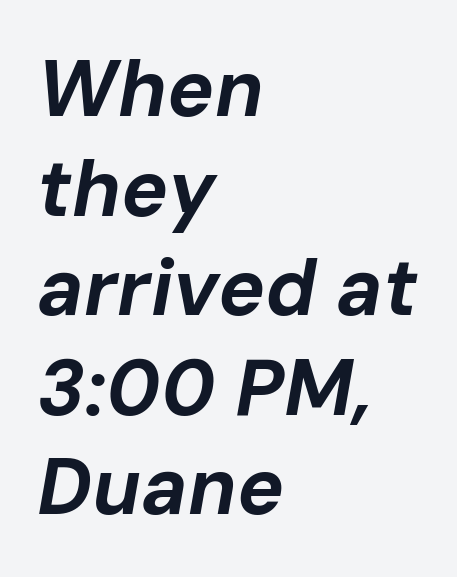
{"italic": "yes", "lean": "right", "slant_degrees": 10, "bold": "yes", "weight": "bold", "width": "normal", "stroke_contrast": "low", "x_height": "medium", "monospaced": "no", "underline": "no", "align": "left", "line_spacing": "normal", "line_spacing_ratio": 1.26, "letter_spacing": "normal", "letter_spacing_em": 0.0, "glyph_px": 79}
